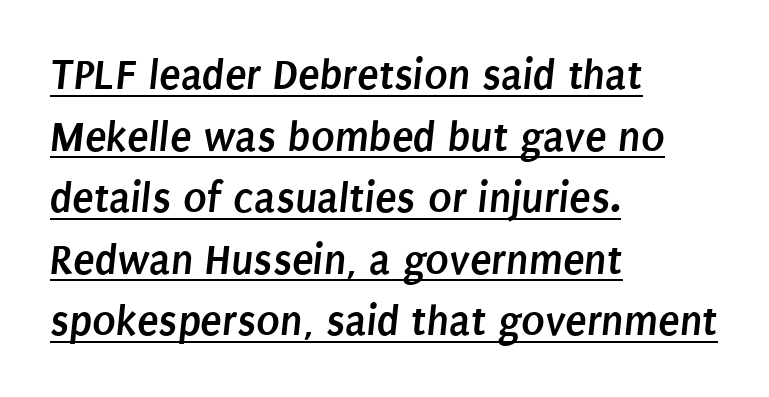
Q: Is the text bold? A: Yes.
Q: Is the typeface a serif or a sans-serif typeface? A: Sans-serif.
Q: Is the text underlined? A: Yes.
Q: How is the paragraph aligned? A: Left-aligned.
Q: Is the spacing between letters normal or unusually wide? A: Normal.
Q: Is the spacing between lines tight, normal or loose? A: Normal.
Q: Width (condensed, normal, or wide)? A: Condensed.
Q: Stroke contrast? A: Low.
Q: x-height? A: Large.
Q: Monospaced? A: No.
